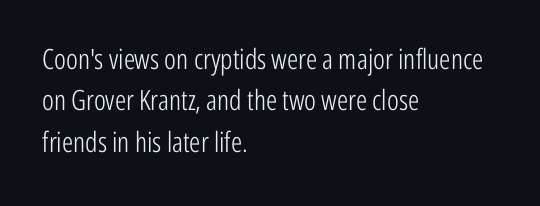
Type style note: lacks serifs. Upright lettering throughout. Which margin do the lines hug? The left one — the right edge is uneven. Heaviness? Minimal to ordinary, like unemphasized prose. A typesetter would call this proportional, since set widths differ per character.
